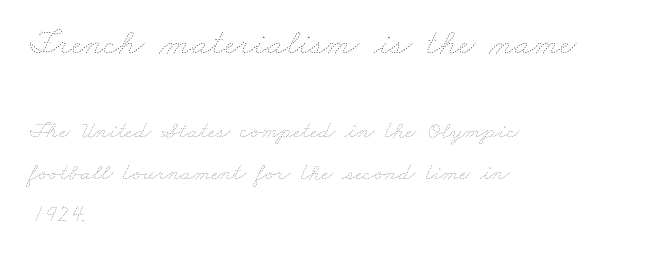
The image shows 36 px thin, wide type; set left-aligned, line spacing 1.75x, normal letter spacing, not underlined; the first (top) block is 1.5x larger; low stroke contrast and a small x-height.
